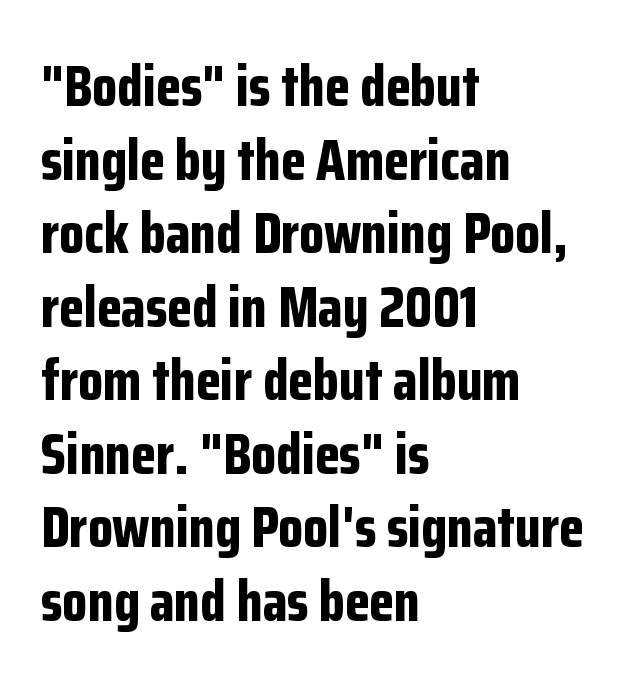
{"serif": "no", "italic": "no", "bold": "yes", "weight": "bold", "width": "condensed", "stroke_contrast": "low", "x_height": "medium", "monospaced": "no", "underline": "no", "align": "left", "line_spacing": "normal", "line_spacing_ratio": 1.29, "letter_spacing": "normal", "letter_spacing_em": 0.0, "glyph_px": 57}
